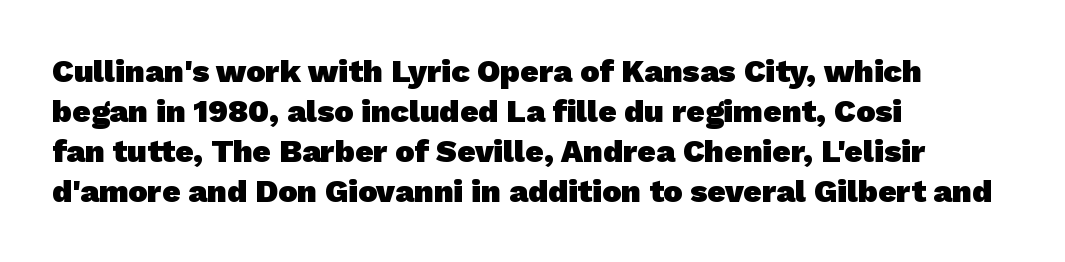
Q: Is the text bold? A: Yes.
Q: Is the typeface a serif or a sans-serif typeface? A: Sans-serif.
Q: Is the text underlined? A: No.
Q: How is the paragraph aligned? A: Left-aligned.
Q: Is the spacing between letters normal or unusually wide? A: Normal.
Q: Is the spacing between lines tight, normal or loose? A: Normal.
Q: Width (condensed, normal, or wide)? A: Normal.
Q: Stroke contrast? A: Low.
Q: x-height? A: Medium.
Q: Monospaced? A: No.
